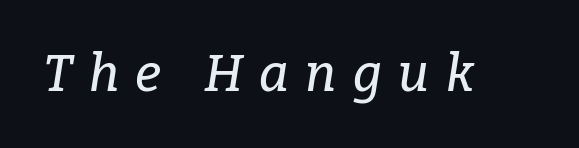
Q: Is the text italic (slanted)? A: Yes, it leans right by about 9 degrees.
Q: Is the typeface a serif or a sans-serif typeface? A: Serif.
Q: Is the text underlined? A: No.
Q: Is the spacing between letters normal or unusually wide? A: Unusually wide.
Q: Width (condensed, normal, or wide)? A: Normal.
Q: Stroke contrast? A: Low.
Q: x-height? A: Medium.
Q: Monospaced? A: No.
